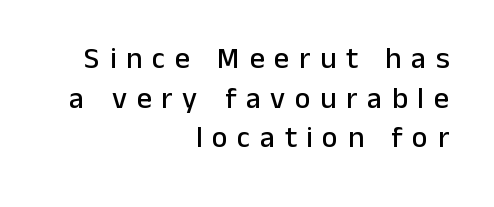
Q: Is the text italic (slanted)? A: No, it is upright.
Q: Is the typeface a serif or a sans-serif typeface? A: Sans-serif.
Q: Is the text underlined? A: No.
Q: How is the paragraph aligned? A: Right-aligned.
Q: Is the spacing between letters normal or unusually wide? A: Unusually wide.
Q: Is the spacing between lines tight, normal or loose? A: Normal.
Q: Width (condensed, normal, or wide)? A: Normal.
Q: Stroke contrast? A: Low.
Q: x-height? A: Medium.
Q: Monospaced? A: No.
